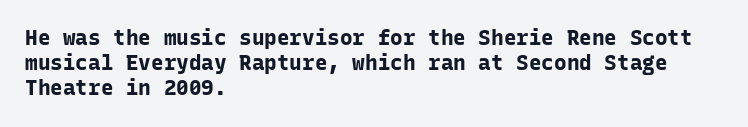
The image shows 21 px bold type, upright; set left-aligned, line spacing 1.2x, normal letter spacing, not underlined.
